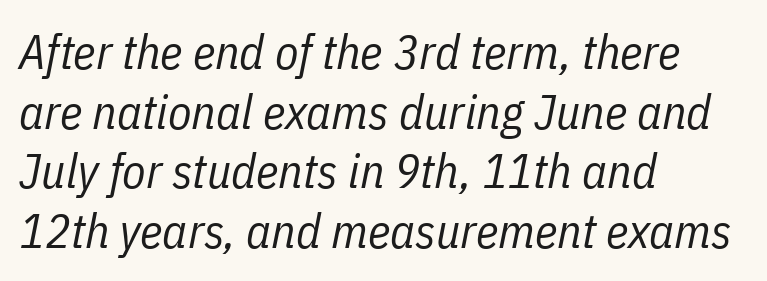
Q: Is the text bold? A: No.
Q: Is the text italic (slanted)? A: Yes, it leans right by about 11 degrees.
Q: Is the text underlined? A: No.
Q: How is the paragraph aligned? A: Left-aligned.
Q: Is the spacing between letters normal or unusually wide? A: Normal.
Q: Width (condensed, normal, or wide)? A: Condensed.
Q: Stroke contrast? A: Low.
Q: x-height? A: Medium.
Q: Monospaced? A: No.
